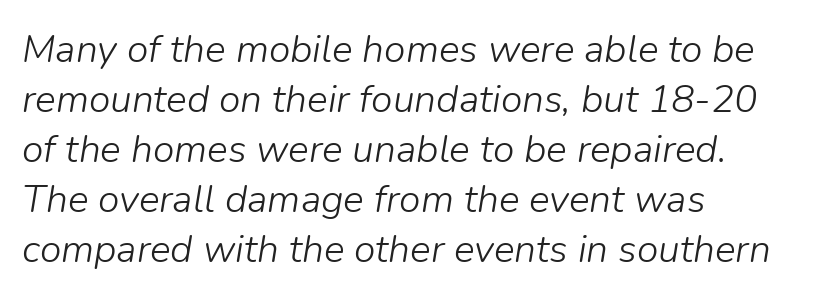
Q: Is the text bold? A: No.
Q: Is the text italic (slanted)? A: Yes, it leans right by about 9 degrees.
Q: Is the text underlined? A: No.
Q: How is the paragraph aligned? A: Left-aligned.
Q: Is the spacing between letters normal or unusually wide? A: Normal.
Q: Is the spacing between lines tight, normal or loose? A: Normal.
Q: Width (condensed, normal, or wide)? A: Normal.
Q: Stroke contrast? A: Low.
Q: x-height? A: Medium.
Q: Monospaced? A: No.
